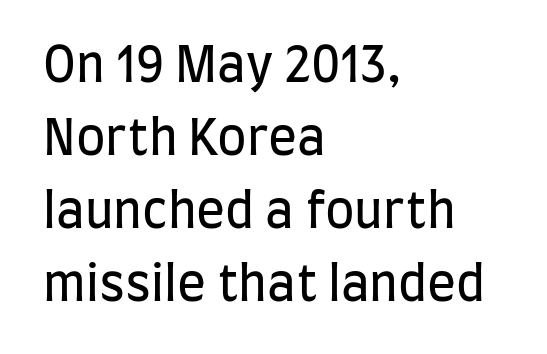
{"serif": "no", "italic": "no", "bold": "no", "weight": "regular", "width": "condensed", "stroke_contrast": "low", "x_height": "large", "monospaced": "no", "underline": "no", "align": "left", "line_spacing": "normal", "line_spacing_ratio": 1.52, "letter_spacing": "normal", "letter_spacing_em": 0.0, "glyph_px": 48}
